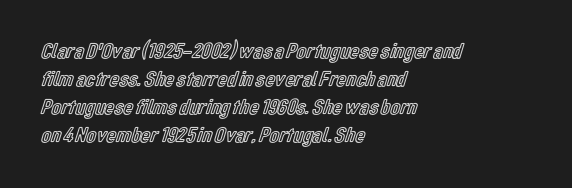
Q: Is the text italic (slanted)? A: Yes.
Q: Is the text underlined? A: No.
Q: How is the paragraph aligned? A: Left-aligned.
Q: Is the spacing between letters normal or unusually wide? A: Normal.
Q: Is the spacing between lines tight, normal or loose? A: Normal.
